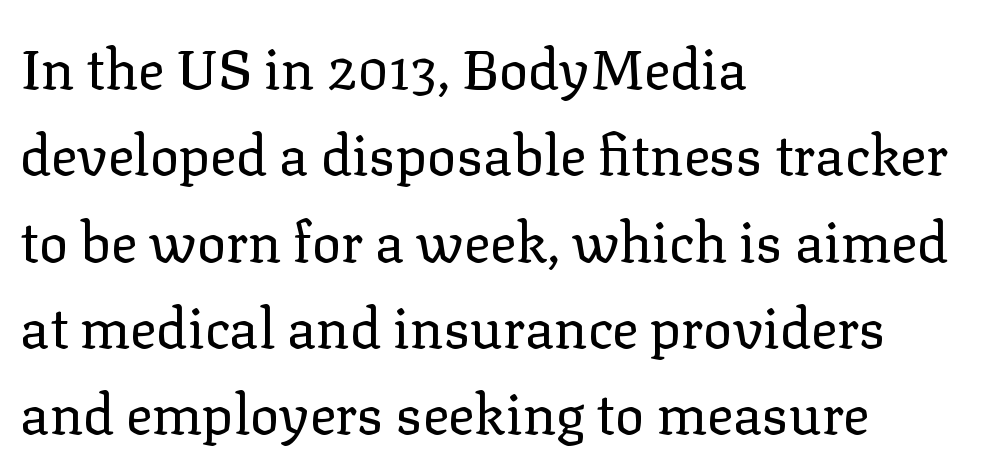
Q: Is the text bold? A: No.
Q: Is the text italic (slanted)? A: No, it is upright.
Q: Is the typeface a serif or a sans-serif typeface? A: Serif.
Q: Is the text underlined? A: No.
Q: How is the paragraph aligned? A: Left-aligned.
Q: Is the spacing between letters normal or unusually wide? A: Normal.
Q: Is the spacing between lines tight, normal or loose? A: Normal.
Q: Width (condensed, normal, or wide)? A: Normal.
Q: Stroke contrast? A: Low.
Q: x-height? A: Medium.
Q: Monospaced? A: No.
